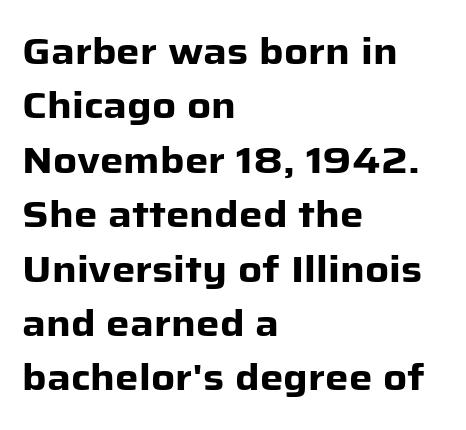
Q: Is the text bold? A: Yes.
Q: Is the text italic (slanted)? A: No, it is upright.
Q: Is the typeface a serif or a sans-serif typeface? A: Sans-serif.
Q: Is the text underlined? A: No.
Q: How is the paragraph aligned? A: Left-aligned.
Q: Is the spacing between letters normal or unusually wide? A: Normal.
Q: Is the spacing between lines tight, normal or loose? A: Normal.
Q: Width (condensed, normal, or wide)? A: Normal.
Q: Stroke contrast? A: Low.
Q: x-height? A: Medium.
Q: Monospaced? A: No.
